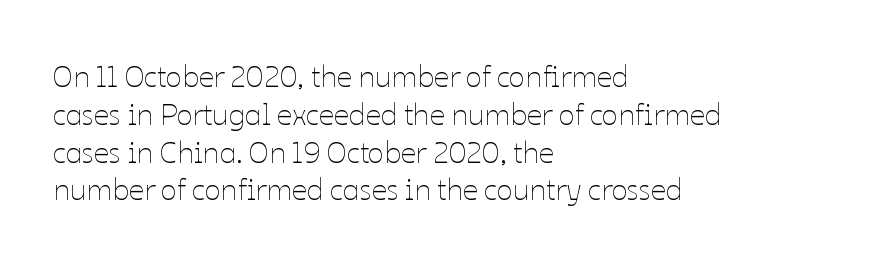
{"italic": "no", "bold": "no", "weight": "thin", "width": "normal", "stroke_contrast": "low", "x_height": "medium", "monospaced": "no", "underline": "no", "align": "left", "line_spacing": "normal", "line_spacing_ratio": 1.26, "letter_spacing": "normal", "letter_spacing_em": 0.0, "glyph_px": 30}
